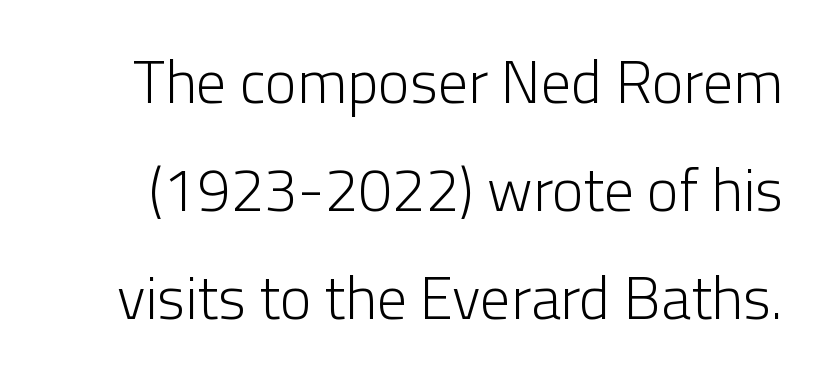
Q: Is the text bold? A: No.
Q: Is the text italic (slanted)? A: No, it is upright.
Q: Is the typeface a serif or a sans-serif typeface? A: Sans-serif.
Q: Is the text underlined? A: No.
Q: Is the spacing between letters normal or unusually wide? A: Normal.
Q: Width (condensed, normal, or wide)? A: Normal.
Q: Stroke contrast? A: Low.
Q: x-height? A: Medium.
Q: Monospaced? A: No.
